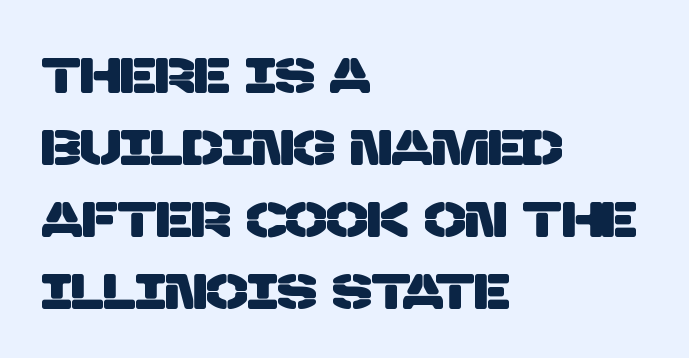
{"serif": "no", "width": "normal", "stroke_contrast": "low", "x_height": "large", "monospaced": "no", "underline": "no", "align": "left", "line_spacing": "normal", "line_spacing_ratio": 1.47, "letter_spacing": "normal", "letter_spacing_em": 0.0, "glyph_px": 49}
